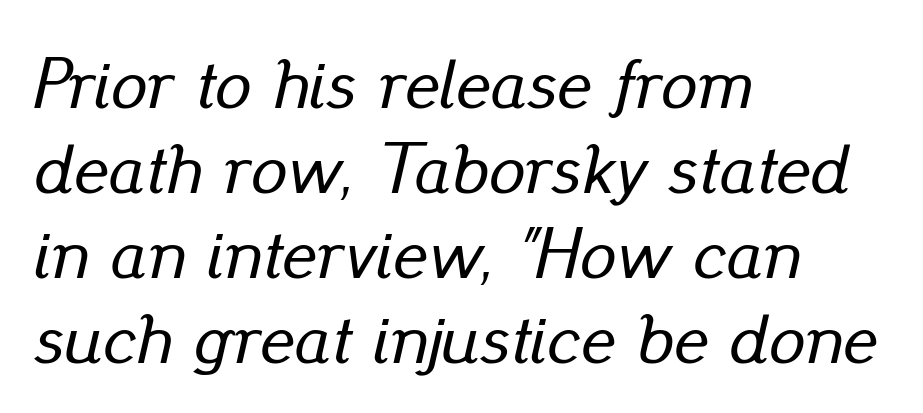
{"italic": "yes", "lean": "right", "slant_degrees": 13, "width": "normal", "stroke_contrast": "low", "x_height": "small", "monospaced": "no", "underline": "no", "align": "left", "line_spacing_ratio": 1.18, "letter_spacing": "normal", "letter_spacing_em": 0.0, "glyph_px": 72}
